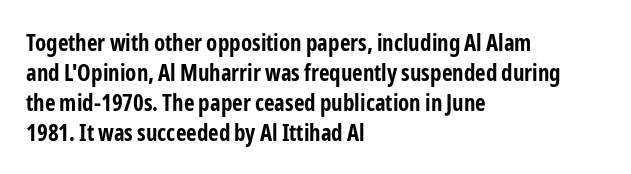
Designer's note — italics off, roman on. Clear beneath every line of the passage. Set as a true bold cut, around the 700 mark. How would I describe the line gaps? Plain and ordinary.
